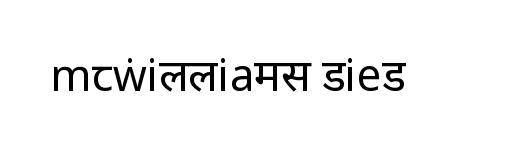
This sample has the flowing, uneven cadence of proportional lettering. This is sans-serif lettering, the kind often seen on screens and signage. The string is rendered with underlining switched off. No extra ink here — the face is not bold. The type sits square on the baseline with zero lean. The letterforms sit shoulder to shoulder at normal distance.
